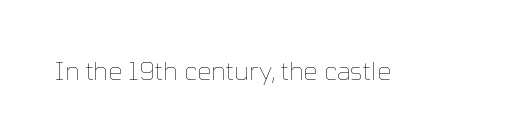
The rendering keeps characters at their native spacing. The font sits on the lighter half of the weight spectrum, regular included. Quick note: underline off. Is there any slant? The stems are plumb.
